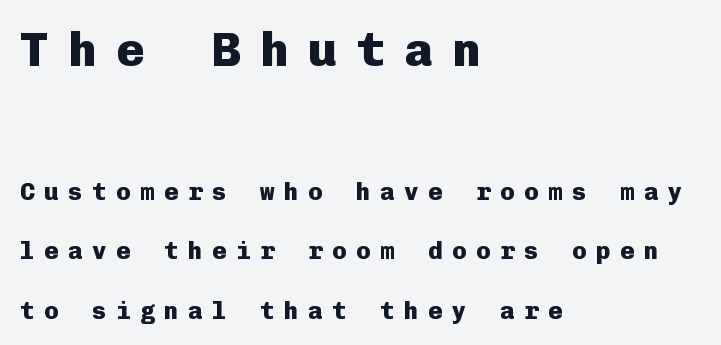
The image shows 48 px heavy sans-serif type, upright, monospaced; set left-aligned, loose line spacing (2.47x), unusually wide letter spacing (+0.4 em), not underlined; the first (top) block is 2.0x larger; low stroke contrast and a medium x-height.
